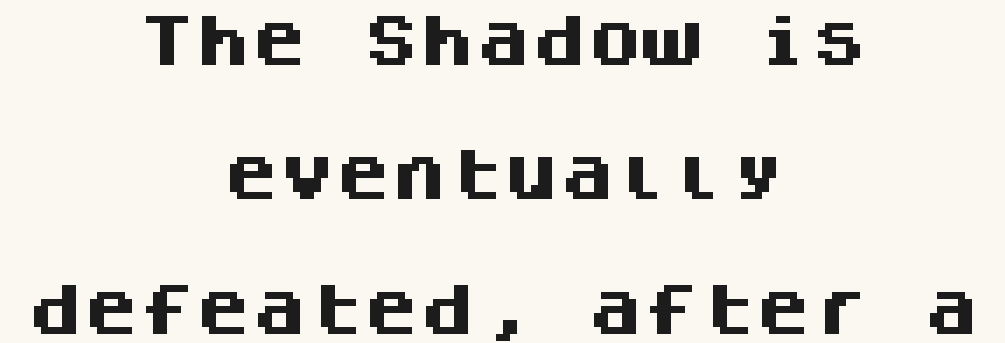
Q: Is the text bold? A: Yes.
Q: Is the text italic (slanted)? A: No, it is upright.
Q: Is the typeface a serif or a sans-serif typeface? A: Sans-serif.
Q: Is the text underlined? A: No.
Q: How is the paragraph aligned? A: Centered.
Q: Is the spacing between letters normal or unusually wide? A: Normal.
Q: Is the spacing between lines tight, normal or loose? A: Loose.
Q: Width (condensed, normal, or wide)? A: Normal.
Q: Stroke contrast? A: Medium.
Q: x-height? A: Large.
Q: Monospaced? A: Yes.
